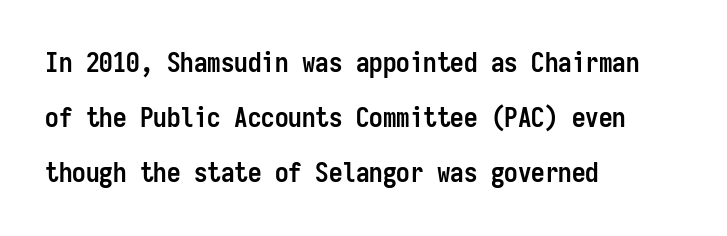
Q: Is the text bold? A: Yes.
Q: Is the text italic (slanted)? A: No, it is upright.
Q: Is the text underlined? A: No.
Q: How is the paragraph aligned? A: Left-aligned.
Q: Is the spacing between letters normal or unusually wide? A: Normal.
Q: Is the spacing between lines tight, normal or loose? A: Loose.
